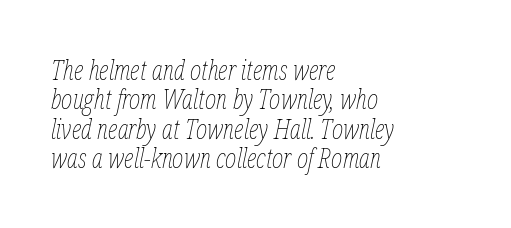
The face looks like a standard text weight, possibly lighter. The strip under each line holds only bare page. This sample uses plain, unmodified letter spacing. The axis of the letterforms is tilted away from vertical. The compositor pushed each line to the left boundary.
